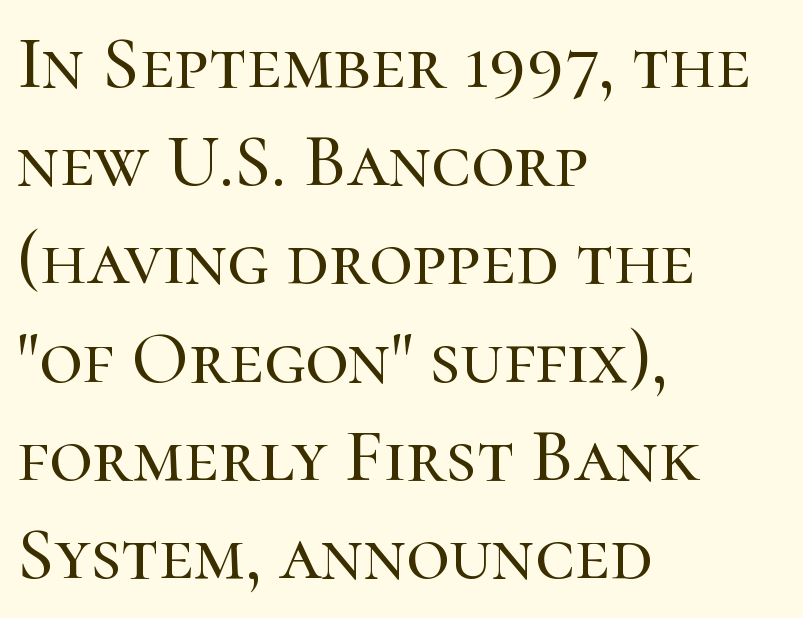
{"serif": "yes", "italic": "no", "width": "normal", "stroke_contrast": "high", "x_height": "medium", "monospaced": "no", "underline": "no", "align": "left", "line_spacing": "normal", "line_spacing_ratio": 1.31, "letter_spacing": "normal", "letter_spacing_em": 0.0, "glyph_px": 75}
